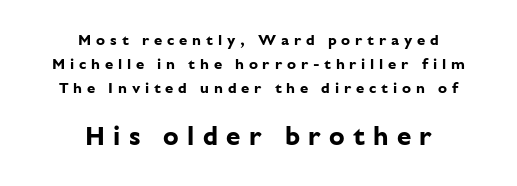
The image shows 26 px bold type, upright; set centered, normal line spacing (1.59x), unusually wide letter spacing (+0.32 em), not underlined; the second (bottom) block is 1.73x larger.
